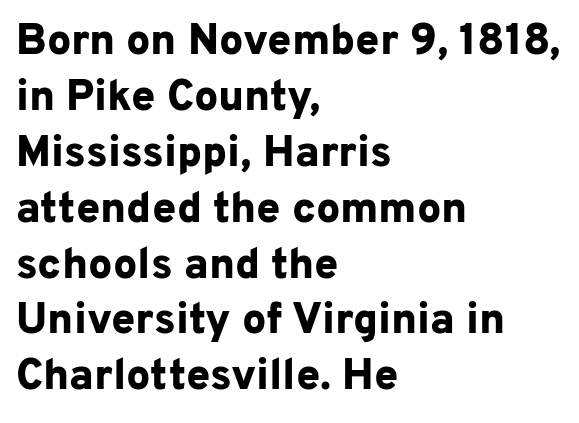
The image shows 43 px bold sans-serif type, upright; set left-aligned, normal line spacing (1.3x), normal letter spacing, not underlined; low stroke contrast and a medium x-height.
